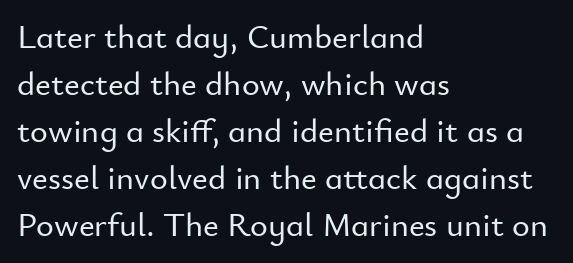
Q: Is the text italic (slanted)? A: No, it is upright.
Q: Is the typeface a serif or a sans-serif typeface? A: Sans-serif.
Q: Is the text underlined? A: No.
Q: How is the paragraph aligned? A: Left-aligned.
Q: Is the spacing between letters normal or unusually wide? A: Normal.
Q: Is the spacing between lines tight, normal or loose? A: Normal.
Q: Width (condensed, normal, or wide)? A: Normal.
Q: Stroke contrast? A: Low.
Q: x-height? A: Small.
Q: Monospaced? A: No.
